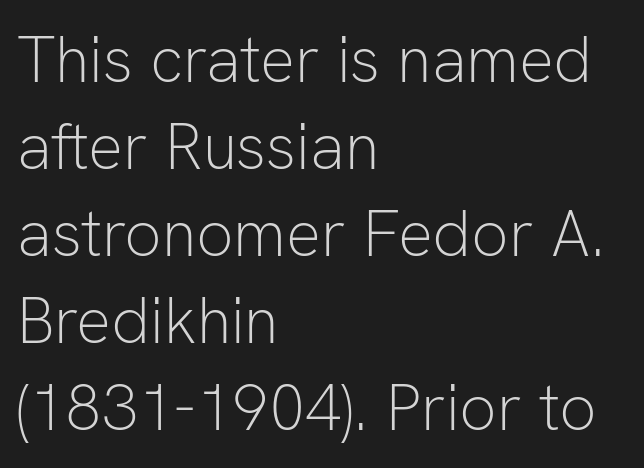
Q: Is the text bold? A: No.
Q: Is the text italic (slanted)? A: No, it is upright.
Q: Is the typeface a serif or a sans-serif typeface? A: Sans-serif.
Q: Is the text underlined? A: No.
Q: How is the paragraph aligned? A: Left-aligned.
Q: Is the spacing between letters normal or unusually wide? A: Normal.
Q: Is the spacing between lines tight, normal or loose? A: Normal.
Q: Width (condensed, normal, or wide)? A: Normal.
Q: Stroke contrast? A: Low.
Q: x-height? A: Medium.
Q: Monospaced? A: No.
